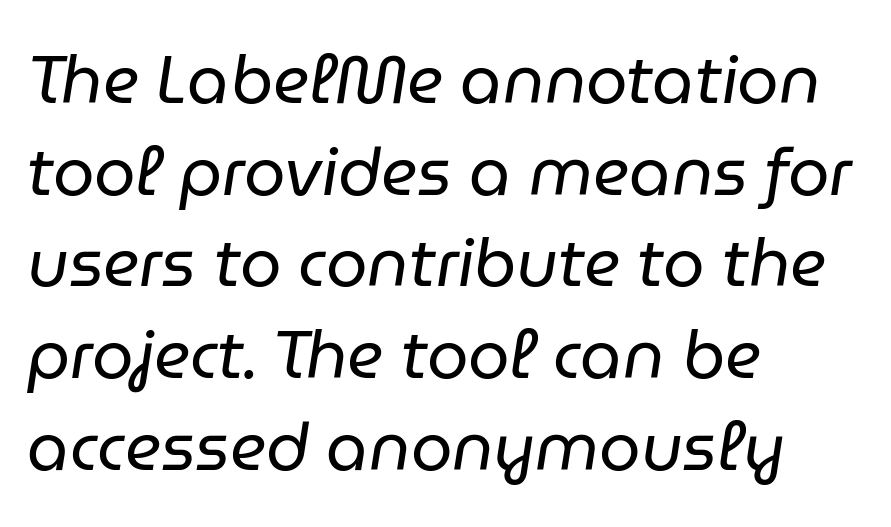
The image shows 66 px regular-weight type, italic (leaning right); set left-aligned, normal line spacing (1.39x), normal letter spacing, not underlined; low stroke contrast and a medium x-height.
